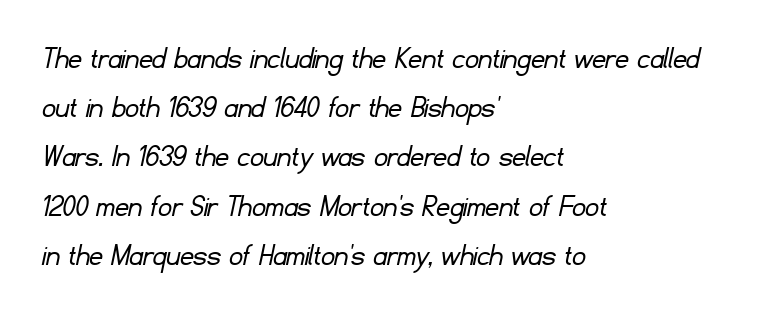
Q: Is the text bold? A: No.
Q: Is the typeface a serif or a sans-serif typeface? A: Sans-serif.
Q: Is the text underlined? A: No.
Q: How is the paragraph aligned? A: Left-aligned.
Q: Is the spacing between letters normal or unusually wide? A: Normal.
Q: Is the spacing between lines tight, normal or loose? A: Normal.
Q: Width (condensed, normal, or wide)? A: Normal.
Q: Stroke contrast? A: Low.
Q: x-height? A: Small.
Q: Monospaced? A: No.
